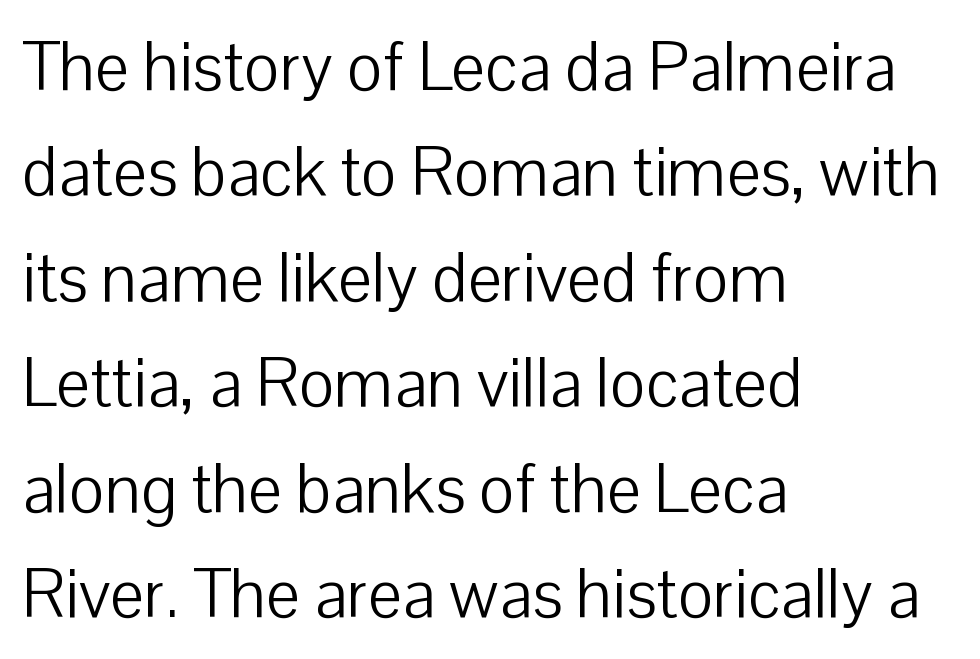
Q: Is the text bold? A: No.
Q: Is the text italic (slanted)? A: No, it is upright.
Q: Is the typeface a serif or a sans-serif typeface? A: Sans-serif.
Q: Is the text underlined? A: No.
Q: How is the paragraph aligned? A: Left-aligned.
Q: Is the spacing between letters normal or unusually wide? A: Normal.
Q: Is the spacing between lines tight, normal or loose? A: Normal.
Q: Width (condensed, normal, or wide)? A: Normal.
Q: Stroke contrast? A: Low.
Q: x-height? A: Medium.
Q: Monospaced? A: No.
